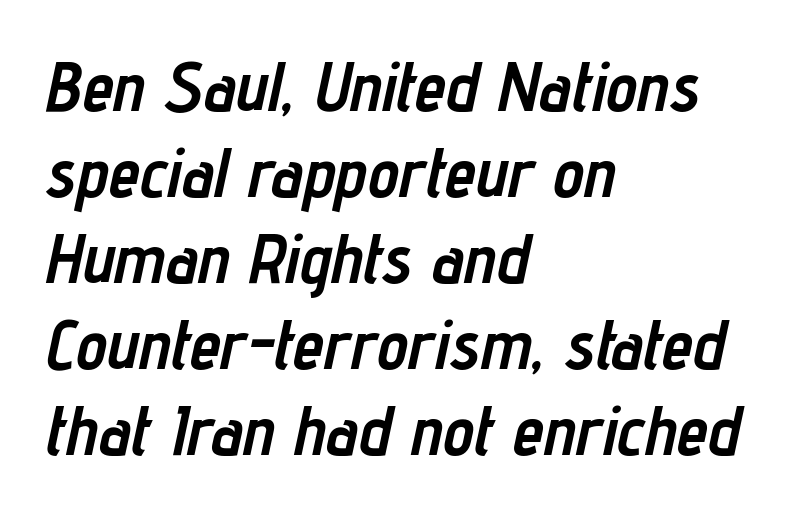
The image shows 70 px semibold, condensed type, italic (leaning right); set left-aligned, line spacing 1.23x, normal letter spacing, not underlined; low stroke contrast and a medium x-height.
